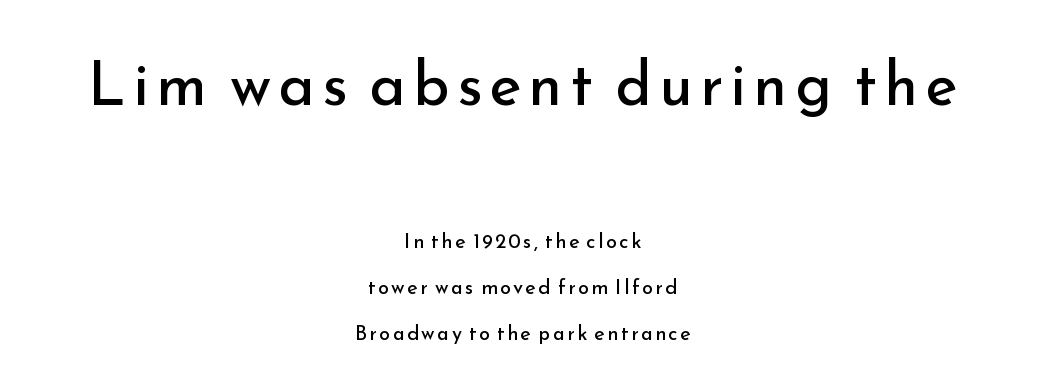
Q: Is the text bold? A: No.
Q: Is the text italic (slanted)? A: No, it is upright.
Q: Is the typeface a serif or a sans-serif typeface? A: Sans-serif.
Q: Is the text underlined? A: No.
Q: How is the paragraph aligned? A: Centered.
Q: Is the spacing between lines tight, normal or loose? A: Loose.
Q: Which block of text is set in a larger size, the first (top) or the second (bottom)? A: The first (top) one.
Q: Width (condensed, normal, or wide)? A: Normal.
Q: Stroke contrast? A: Low.
Q: x-height? A: Small.
Q: Monospaced? A: No.
